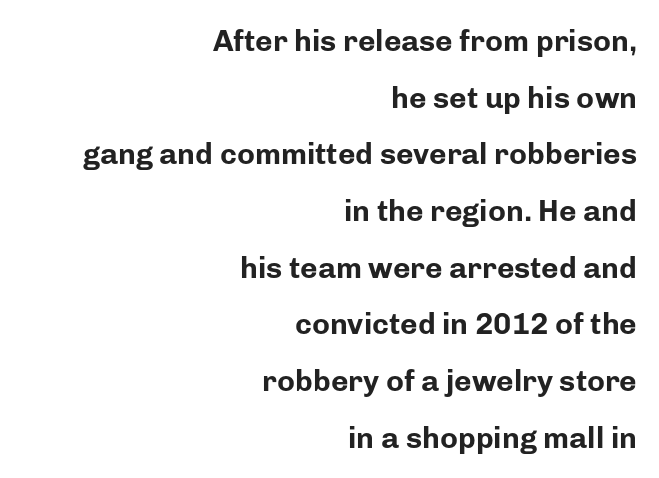
{"serif": "no", "italic": "no", "bold": "yes", "weight": "bold", "width": "normal", "stroke_contrast": "low", "x_height": "medium", "monospaced": "no", "underline": "no", "align": "right", "line_spacing_ratio": 1.89, "letter_spacing": "normal", "letter_spacing_em": 0.0, "glyph_px": 30}
